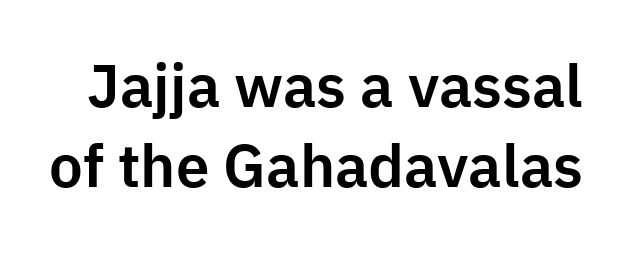
The lettering holds an erect, upright posture throughout. Quick note: interline space is typical. The letters advance in unequal steps, a hallmark of proportional type. Anything drawn beneath the words? Only blank space.
